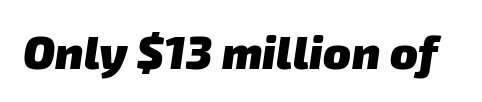
Q: Is the text bold? A: Yes.
Q: Is the typeface a serif or a sans-serif typeface? A: Sans-serif.
Q: Is the text underlined? A: No.
Q: Is the spacing between letters normal or unusually wide? A: Normal.
Q: Width (condensed, normal, or wide)? A: Normal.
Q: Stroke contrast? A: Low.
Q: x-height? A: Medium.
Q: Monospaced? A: No.
